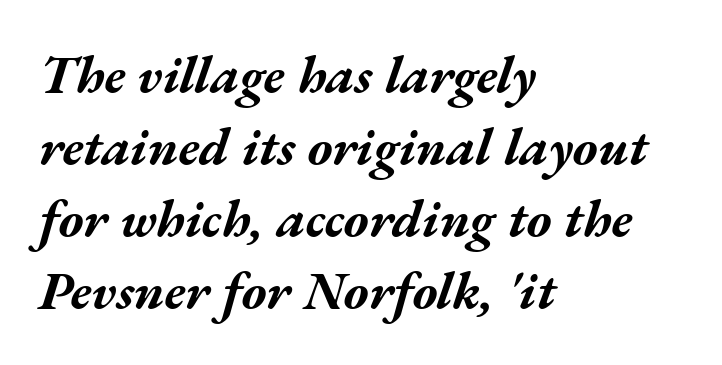
Q: Is the text bold? A: Yes.
Q: Is the text italic (slanted)? A: Yes, it leans right by about 17 degrees.
Q: Is the text underlined? A: No.
Q: How is the paragraph aligned? A: Left-aligned.
Q: Is the spacing between letters normal or unusually wide? A: Normal.
Q: Is the spacing between lines tight, normal or loose? A: Normal.
Q: Width (condensed, normal, or wide)? A: Wide.
Q: Stroke contrast? A: Medium.
Q: x-height? A: Medium.
Q: Monospaced? A: No.
